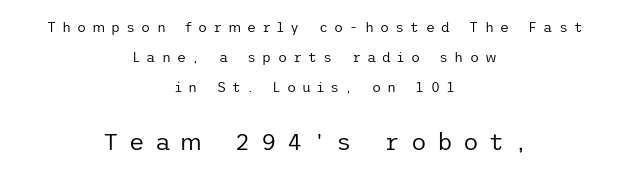
{"italic": "no", "bold": "no", "underline": "no", "align": "center", "line_spacing": "loose", "line_spacing_ratio": 2.13, "letter_spacing": "wide", "letter_spacing_em": 0.44, "larger_block": "second", "size_ratio": 1.71, "glyph_px": 24}
